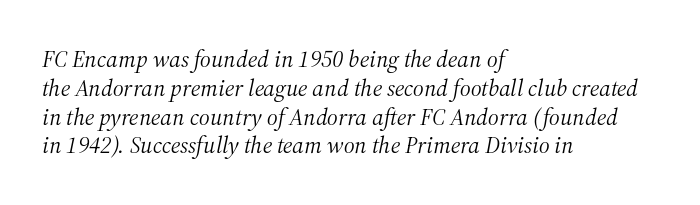
Q: Is the text bold? A: No.
Q: Is the text italic (slanted)? A: Yes, it leans right by about 12 degrees.
Q: Is the text underlined? A: No.
Q: How is the paragraph aligned? A: Left-aligned.
Q: Is the spacing between letters normal or unusually wide? A: Normal.
